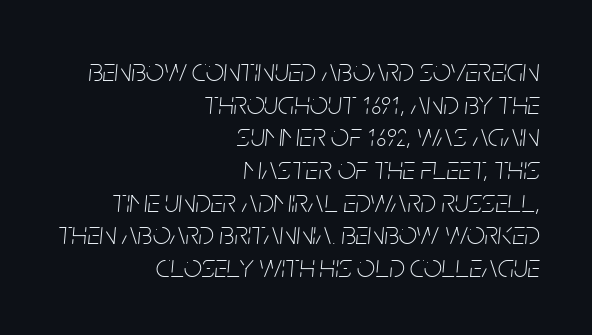
The area under the type is left untouched. These lines are rendered in a variable-pitch font. In terms of posture, this sample is oblique. The characters are drawn with everyday or finer stroke widths.
